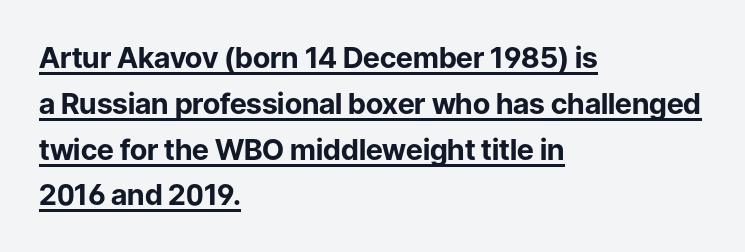
If you drew a ruler down the left edge, every line would touch it. The rendered words wear a rule along their underside. Rows of type keep a routine distance in the vertical direction. Notice how the stems are strictly vertical — no italics here. The face used here is proportionally spaced, like ordinary book or web type. The tracking reads as untouched default to a designer's eye.
